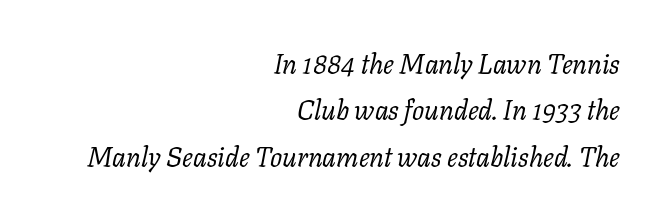
{"italic": "yes", "lean": "right", "slant_degrees": 11, "bold": "no", "underline": "no", "align": "right", "line_spacing_ratio": 1.72, "letter_spacing": "normal", "letter_spacing_em": 0.0, "glyph_px": 27}
